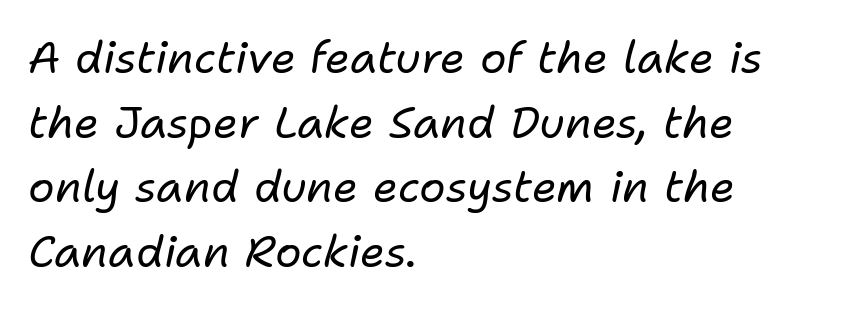
The image shows 44 px regular-weight type, italic (leaning right); set left-aligned, normal line spacing (1.47x), normal letter spacing, not underlined; low stroke contrast and a medium x-height.
